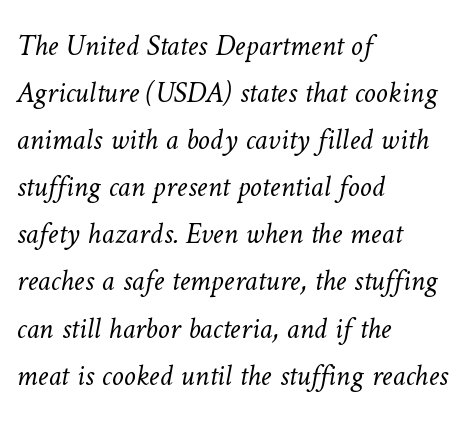
The image shows 30 px light type; set left-aligned, normal line spacing (1.57x), normal letter spacing, not underlined; low stroke contrast and a medium x-height.
